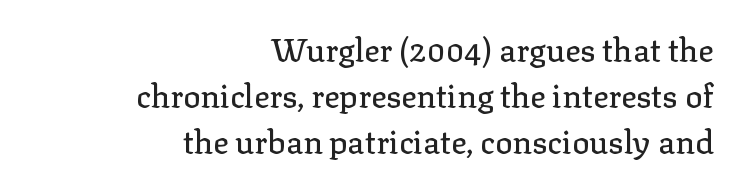
The image shows 32 px serif type, upright; set right-aligned, normal line spacing (1.44x), normal letter spacing, not underlined; low stroke contrast and a medium x-height.
